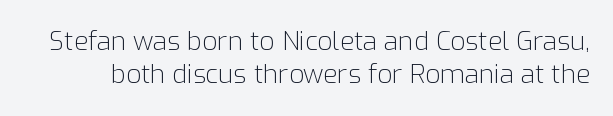
{"italic": "no", "bold": "no", "underline": "no", "line_spacing": "normal", "line_spacing_ratio": 1.27, "letter_spacing": "normal", "letter_spacing_em": 0.0, "glyph_px": 26}
